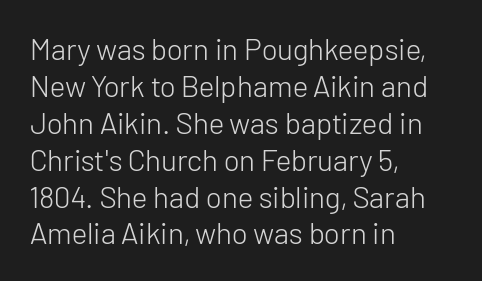
Q: Is the text bold? A: No.
Q: Is the text italic (slanted)? A: No, it is upright.
Q: Is the typeface a serif or a sans-serif typeface? A: Sans-serif.
Q: Is the text underlined? A: No.
Q: How is the paragraph aligned? A: Left-aligned.
Q: Is the spacing between letters normal or unusually wide? A: Normal.
Q: Width (condensed, normal, or wide)? A: Normal.
Q: Stroke contrast? A: Low.
Q: x-height? A: Medium.
Q: Monospaced? A: No.
